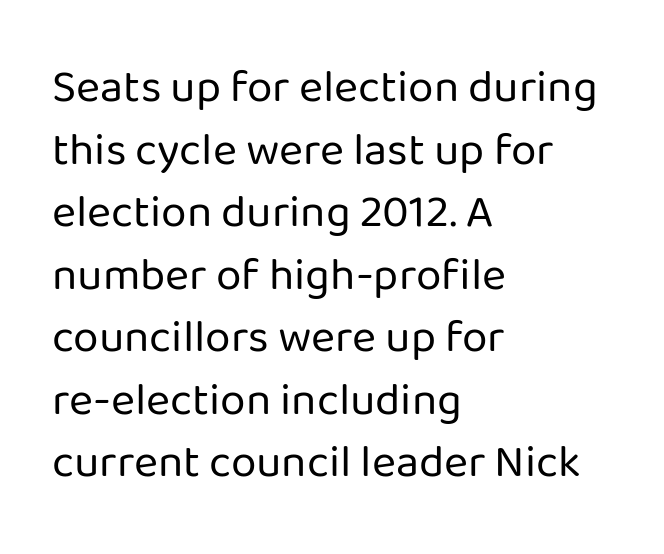
{"serif": "no", "italic": "no", "bold": "no", "weight": "regular", "width": "normal", "stroke_contrast": "low", "x_height": "medium", "monospaced": "no", "underline": "no", "align": "left", "line_spacing": "normal", "line_spacing_ratio": 1.36, "letter_spacing": "normal", "letter_spacing_em": 0.0, "glyph_px": 46}
